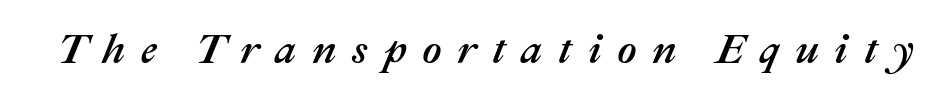
Q: Is the text italic (slanted)? A: Yes, it leans right by about 22 degrees.
Q: Is the text underlined? A: No.
Q: Is the spacing between letters normal or unusually wide? A: Unusually wide.
Q: Width (condensed, normal, or wide)? A: Normal.
Q: Stroke contrast? A: Medium.
Q: x-height? A: Medium.
Q: Monospaced? A: No.
